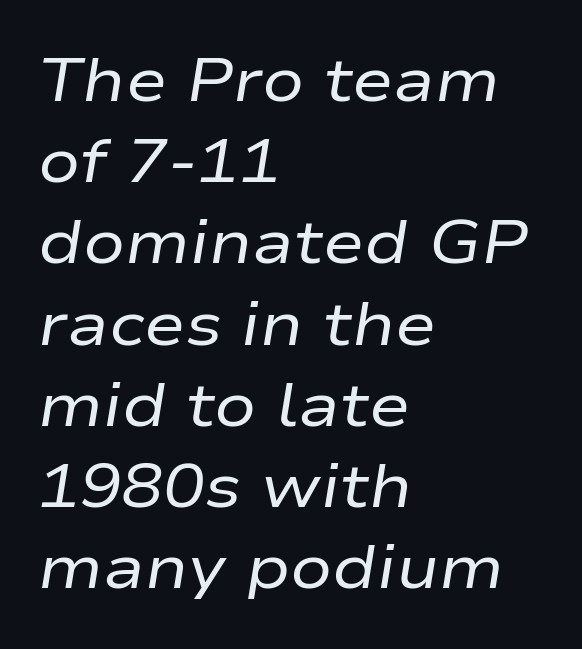
Q: Is the text bold? A: No.
Q: Is the text italic (slanted)? A: Yes, it leans right by about 9 degrees.
Q: Is the text underlined? A: No.
Q: How is the paragraph aligned? A: Left-aligned.
Q: Is the spacing between letters normal or unusually wide? A: Normal.
Q: Is the spacing between lines tight, normal or loose? A: Normal.
Q: Width (condensed, normal, or wide)? A: Wide.
Q: Stroke contrast? A: Low.
Q: x-height? A: Medium.
Q: Monospaced? A: No.
